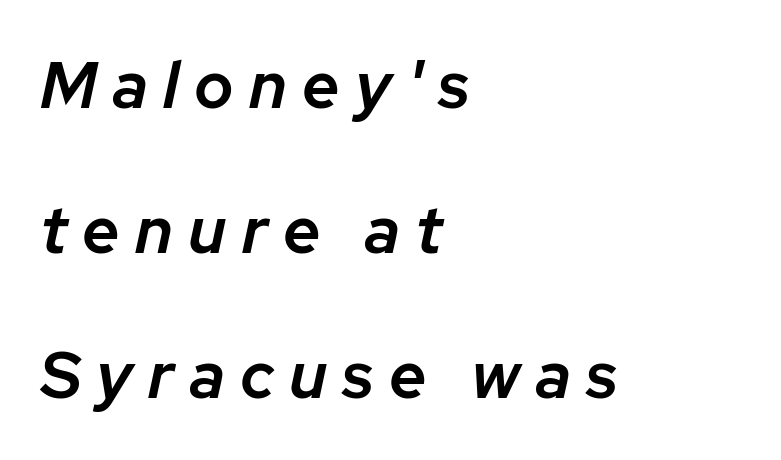
{"italic": "yes", "lean": "right", "slant_degrees": 12, "bold": "semi", "weight": "semibold", "width": "normal", "stroke_contrast": "low", "x_height": "medium", "monospaced": "no", "underline": "no", "align": "left", "line_spacing": "loose", "line_spacing_ratio": 2.2, "letter_spacing": "wide", "letter_spacing_em": 0.23, "glyph_px": 66}
